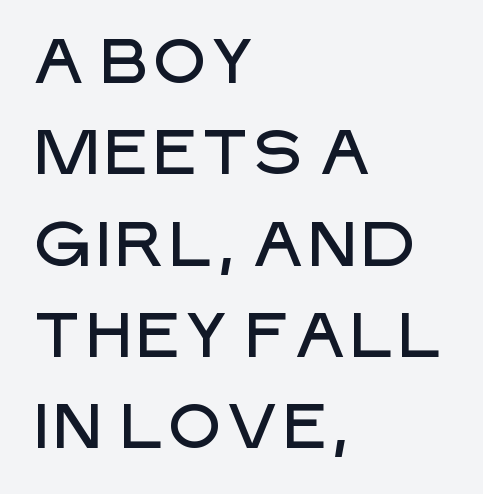
{"serif": "no", "italic": "no", "width": "normal", "stroke_contrast": "low", "x_height": "large", "monospaced": "no", "underline": "no", "align": "left", "line_spacing": "normal", "line_spacing_ratio": 1.45, "letter_spacing": "normal", "letter_spacing_em": 0.0, "glyph_px": 63}
